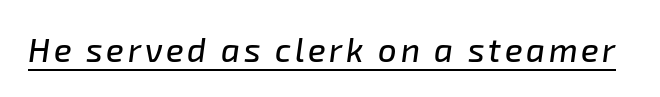
Q: Is the text italic (slanted)? A: Yes, it leans right by about 8 degrees.
Q: Is the text underlined? A: Yes.
Q: Width (condensed, normal, or wide)? A: Normal.
Q: Stroke contrast? A: Low.
Q: x-height? A: Medium.
Q: Monospaced? A: No.
